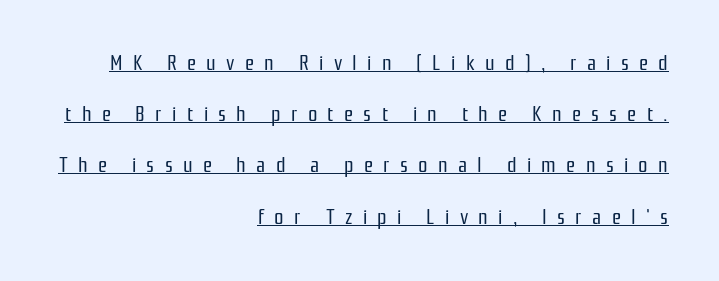
The image shows 21 px text type, upright; set right-aligned, loose line spacing (2.44x), unusually wide letter spacing (+0.49 em), underlined.
